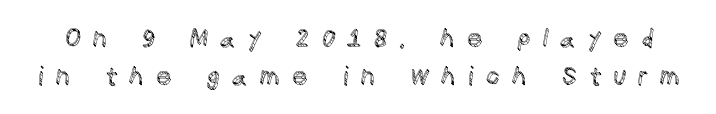
{"underline": "no", "line_spacing": "normal", "line_spacing_ratio": 1.53, "letter_spacing": "wide", "letter_spacing_em": 0.47, "glyph_px": 25}
